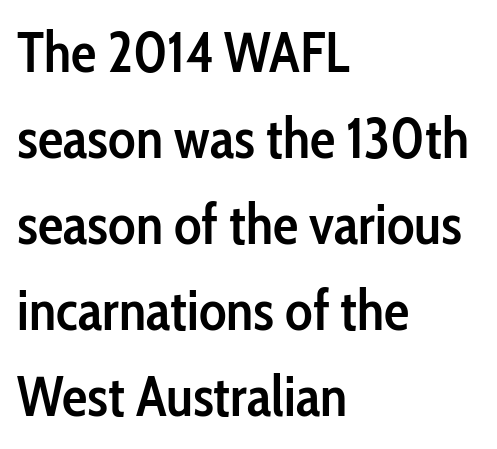
{"serif": "no", "italic": "no", "bold": "semi", "weight": "semibold", "width": "condensed", "stroke_contrast": "low", "x_height": "medium", "monospaced": "no", "underline": "no", "align": "left", "line_spacing": "normal", "line_spacing_ratio": 1.51, "letter_spacing": "normal", "letter_spacing_em": 0.0, "glyph_px": 57}
